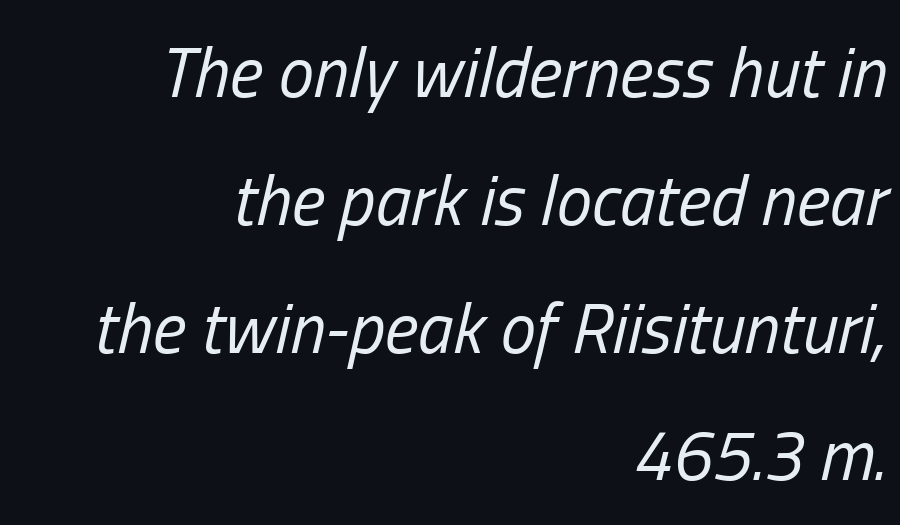
The image shows 71 px regular-weight, condensed type, italic (leaning right); set right-aligned, line spacing 1.8x, normal letter spacing, not underlined; low stroke contrast and a medium x-height.
